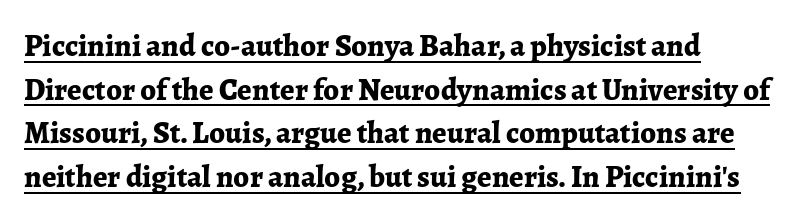
The font is running at its bold setting. Glance below the letters and you will spot a drawn line. Glyph-to-glyph distance matches everyday printed text. In terms of posture, this sample is upright.
